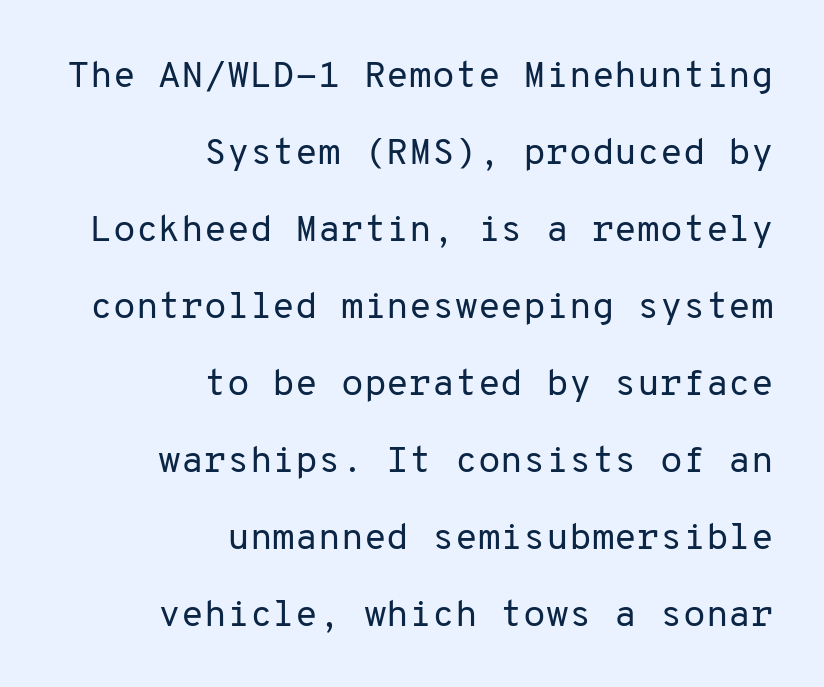
Q: Is the text bold? A: No.
Q: Is the text italic (slanted)? A: No, it is upright.
Q: Is the typeface a serif or a sans-serif typeface? A: Sans-serif.
Q: Is the text underlined? A: No.
Q: How is the paragraph aligned? A: Right-aligned.
Q: Is the spacing between letters normal or unusually wide? A: Normal.
Q: Is the spacing between lines tight, normal or loose? A: Loose.
Q: Width (condensed, normal, or wide)? A: Normal.
Q: Stroke contrast? A: Low.
Q: x-height? A: Medium.
Q: Monospaced? A: Yes.
